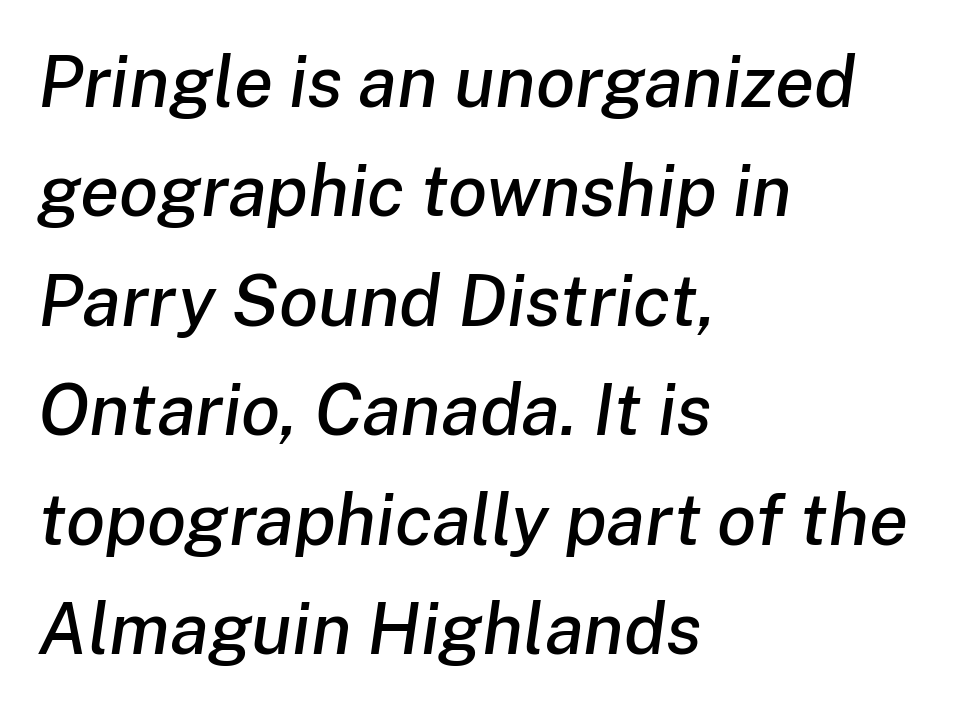
{"italic": "yes", "lean": "right", "slant_degrees": 8, "width": "normal", "stroke_contrast": "low", "x_height": "medium", "monospaced": "no", "underline": "no", "align": "left", "line_spacing": "normal", "line_spacing_ratio": 1.52, "letter_spacing": "normal", "letter_spacing_em": 0.0, "glyph_px": 72}
